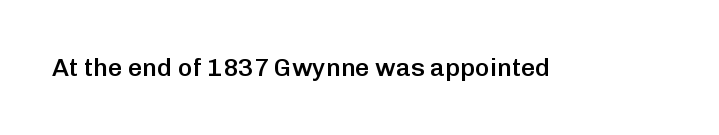
Q: Is the text bold? A: Semi-bold.
Q: Is the text italic (slanted)? A: No, it is upright.
Q: Is the text underlined? A: No.
Q: Is the spacing between letters normal or unusually wide? A: Normal.
